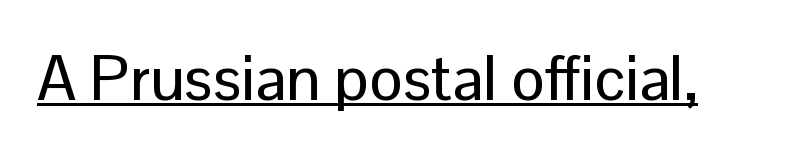
Q: Is the text italic (slanted)? A: No, it is upright.
Q: Is the typeface a serif or a sans-serif typeface? A: Sans-serif.
Q: Is the text underlined? A: Yes.
Q: Is the spacing between letters normal or unusually wide? A: Normal.
Q: Width (condensed, normal, or wide)? A: Normal.
Q: Stroke contrast? A: Low.
Q: x-height? A: Medium.
Q: Monospaced? A: No.
